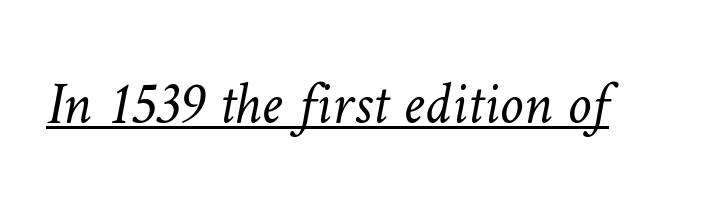
The image shows 60 px light type; set normal letter spacing, underlined; low stroke contrast and a medium x-height.
